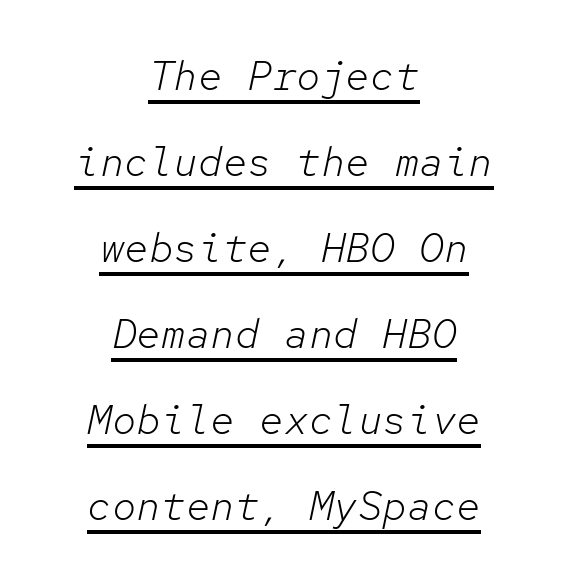
{"italic": "yes", "lean": "right", "slant_degrees": 12, "bold": "no", "weight": "light", "width": "normal", "stroke_contrast": "low", "x_height": "medium", "monospaced": "yes", "underline": "yes", "align": "center", "line_spacing": "loose", "line_spacing_ratio": 2.1, "letter_spacing": "normal", "letter_spacing_em": 0.0, "glyph_px": 41}
